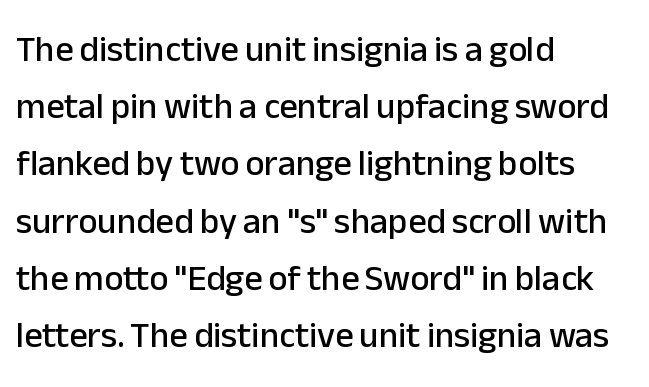
Q: Is the text italic (slanted)? A: No, it is upright.
Q: Is the typeface a serif or a sans-serif typeface? A: Sans-serif.
Q: Is the text underlined? A: No.
Q: How is the paragraph aligned? A: Left-aligned.
Q: Is the spacing between letters normal or unusually wide? A: Normal.
Q: Is the spacing between lines tight, normal or loose? A: Normal.
Q: Width (condensed, normal, or wide)? A: Normal.
Q: Stroke contrast? A: Low.
Q: x-height? A: Medium.
Q: Monospaced? A: No.
